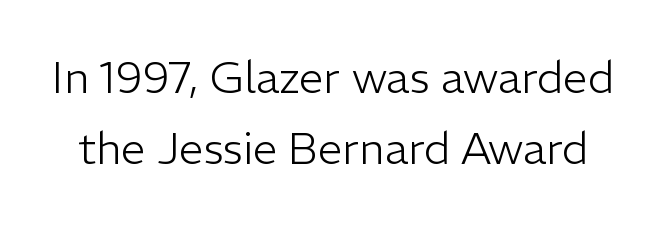
{"serif": "no", "italic": "no", "bold": "no", "weight": "light", "width": "normal", "stroke_contrast": "low", "x_height": "medium", "monospaced": "no", "underline": "no", "line_spacing": "normal", "line_spacing_ratio": 1.61, "letter_spacing": "normal", "letter_spacing_em": 0.0, "glyph_px": 44}
